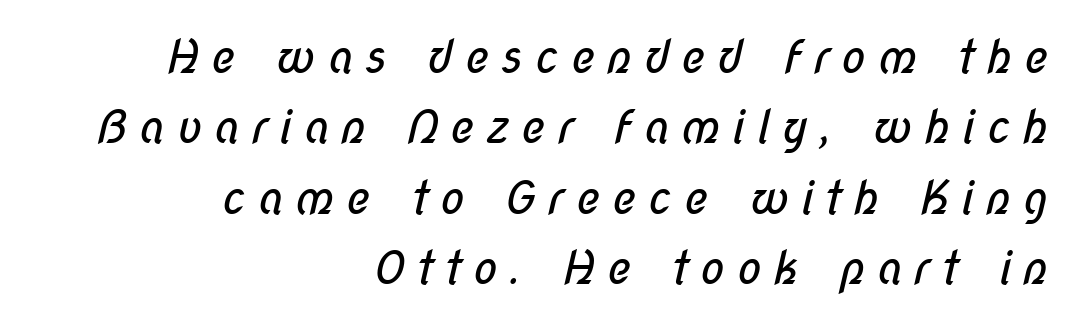
The image shows 46 px regular-weight, condensed sans-serif type; set right-aligned, normal line spacing (1.53x), unusually wide letter spacing (+0.24 em), not underlined; low stroke contrast and a medium x-height.
